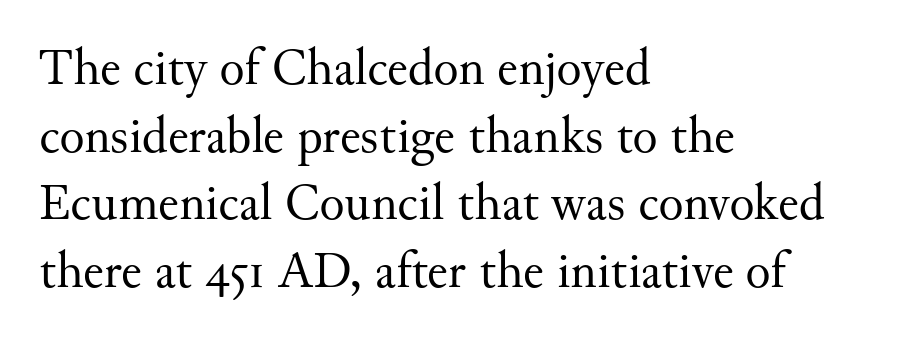
Looks like regular typesetting: each glyph gets only the width it needs. Compared with typical paragraphs, the rows here are spaced about the same. The lines in this sample share a left origin and differ only in where they stop. Little horizontal feet cap the strokes, marking this as serif type.
